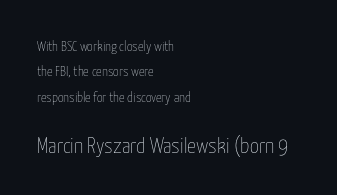
Q: Is the text bold? A: No.
Q: Is the text italic (slanted)? A: No, it is upright.
Q: Is the text underlined? A: No.
Q: How is the paragraph aligned? A: Left-aligned.
Q: Is the spacing between letters normal or unusually wide? A: Normal.
Q: Which block of text is set in a larger size, the first (top) or the second (bottom)? A: The second (bottom) one.
